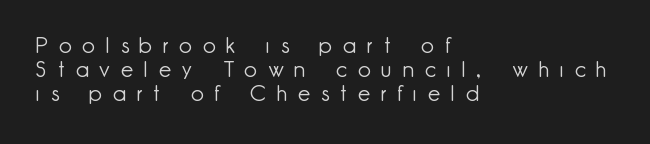
Q: Is the text bold? A: No.
Q: Is the text italic (slanted)? A: No, it is upright.
Q: Is the text underlined? A: No.
Q: How is the paragraph aligned? A: Left-aligned.
Q: Is the spacing between letters normal or unusually wide? A: Unusually wide.
Q: Is the spacing between lines tight, normal or loose? A: Tight.
